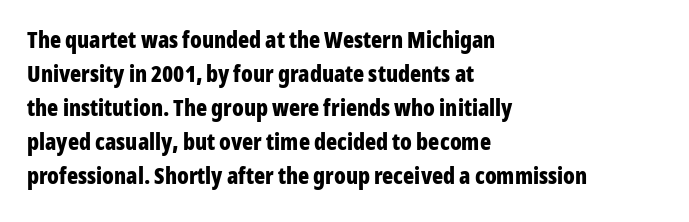
The strip under each line holds only bare page. How are the letters spaced? Ordinarily, with no added tracking. Line spacing here is normal. This rendering uses left alignment, leaving the right contour irregular. When letters stand straight like this, we call the style roman or upright. The rendering uses a bold face; every stroke is thick and dark.
